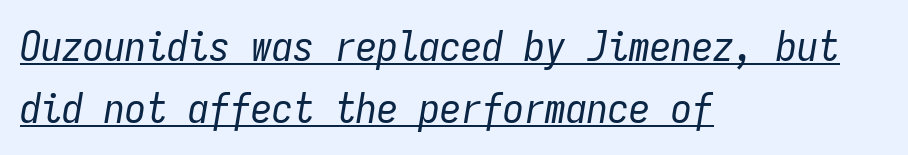
Spacing verdict: monospaced, one width for all characters. These lines were composed using italics. This rendering uses left alignment, leaving the right contour irregular. Quick note: interline space is typical. Between one letter and the next there's only the usual sliver of space.
